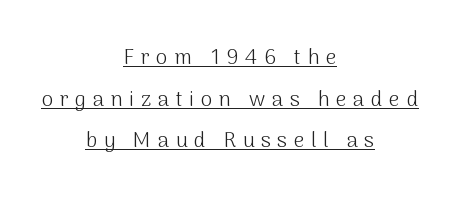
The image shows 21 px text type, upright; set centered, loose line spacing (1.98x), unusually wide letter spacing (+0.31 em), underlined.
